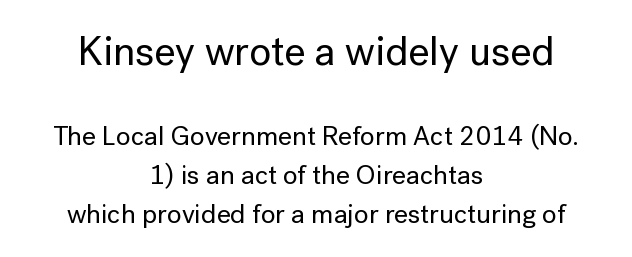
Q: Is the text italic (slanted)? A: No, it is upright.
Q: Is the typeface a serif or a sans-serif typeface? A: Sans-serif.
Q: Is the text underlined? A: No.
Q: How is the paragraph aligned? A: Centered.
Q: Is the spacing between letters normal or unusually wide? A: Normal.
Q: Is the spacing between lines tight, normal or loose? A: Normal.
Q: Which block of text is set in a larger size, the first (top) or the second (bottom)? A: The first (top) one.
Q: Width (condensed, normal, or wide)? A: Normal.
Q: Stroke contrast? A: Low.
Q: x-height? A: Medium.
Q: Monospaced? A: No.
